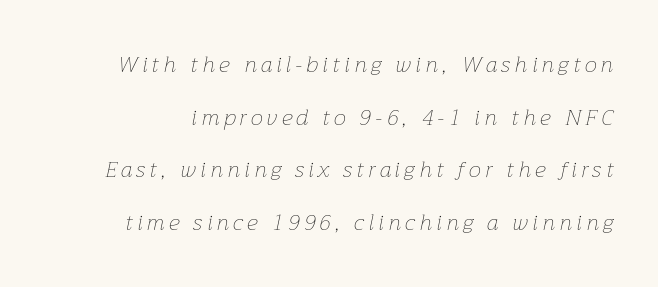
Q: Is the text bold? A: No.
Q: Is the text italic (slanted)? A: Yes, it leans right by about 12 degrees.
Q: Is the text underlined? A: No.
Q: Is the spacing between letters normal or unusually wide? A: Unusually wide.
Q: Is the spacing between lines tight, normal or loose? A: Loose.
